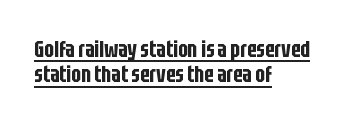
Q: Is the text italic (slanted)? A: No, it is upright.
Q: Is the text underlined? A: Yes.
Q: How is the paragraph aligned? A: Left-aligned.
Q: Is the spacing between letters normal or unusually wide? A: Normal.
Q: Is the spacing between lines tight, normal or loose? A: Tight.
